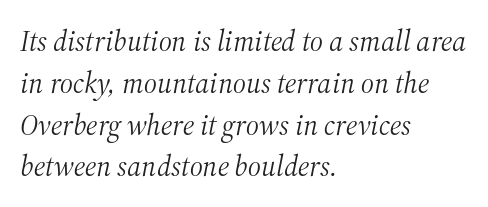
Q: Is the text bold? A: No.
Q: Is the text italic (slanted)? A: Yes, it leans right by about 12 degrees.
Q: Is the typeface a serif or a sans-serif typeface? A: Serif.
Q: Is the text underlined? A: No.
Q: How is the paragraph aligned? A: Left-aligned.
Q: Is the spacing between letters normal or unusually wide? A: Normal.
Q: Is the spacing between lines tight, normal or loose? A: Normal.
Q: Width (condensed, normal, or wide)? A: Normal.
Q: Stroke contrast? A: Medium.
Q: x-height? A: Medium.
Q: Monospaced? A: No.
